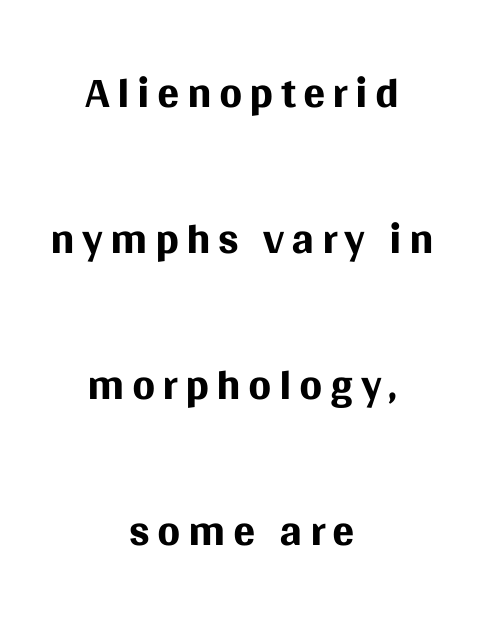
{"serif": "no", "italic": "no", "bold": "no", "weight": "regular", "width": "normal", "stroke_contrast": "medium", "x_height": "large", "monospaced": "no", "underline": "no", "align": "center", "line_spacing": "loose", "line_spacing_ratio": 2.21, "glyph_px": 66}
